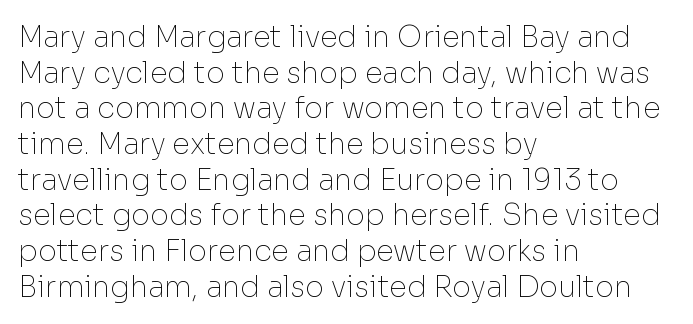
This rendering employs a face without finishing strokes, i.e., a sans-serif. Compared with a typical body face, this is equally light or lighter still. The lines in this sample share a left origin and differ only in where they stop. These lines are rendered in a variable-pitch font. Vertical strokes here are truly vertical.
